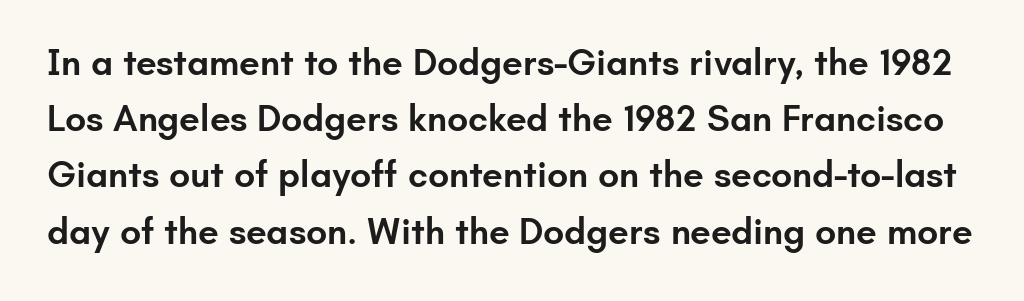
The designer went with a sans here, leaving each stem footless. This sample has the flowing, uneven cadence of proportional lettering. Vertical spacing — default. Rule under the text: the space is simply empty. Set as a demibold, roughly 600 on the weight scale. Nope, not italic — everything's standing straight.
